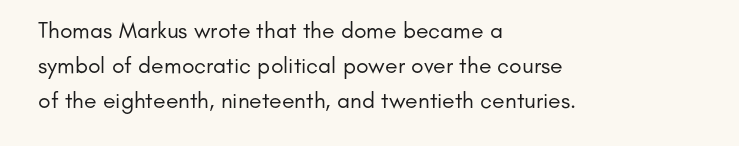
Q: Is the text bold? A: No.
Q: Is the text italic (slanted)? A: No, it is upright.
Q: Is the text underlined? A: No.
Q: How is the paragraph aligned? A: Left-aligned.
Q: Is the spacing between letters normal or unusually wide? A: Normal.
Q: Is the spacing between lines tight, normal or loose? A: Normal.
